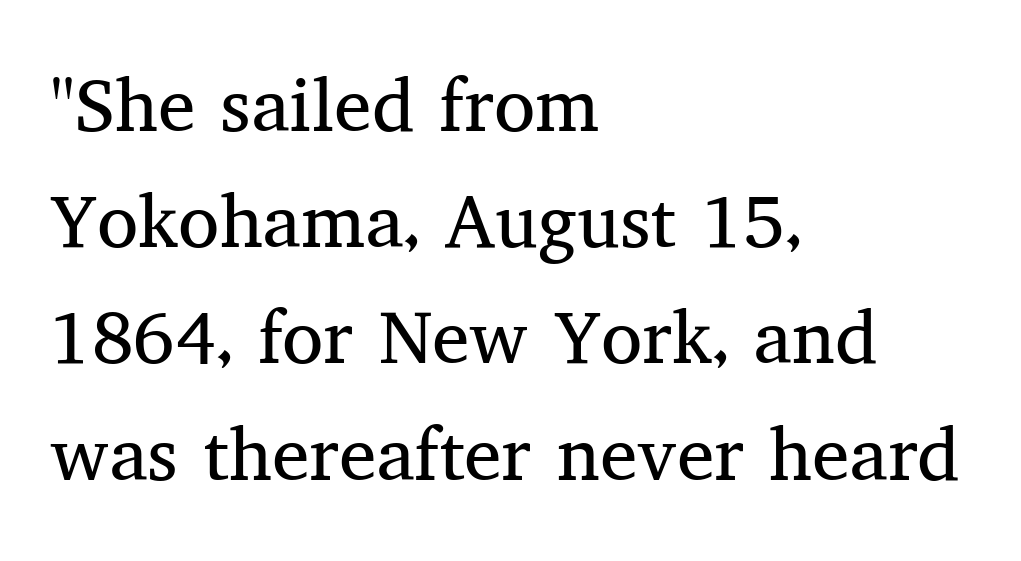
Q: Is the text bold? A: No.
Q: Is the text italic (slanted)? A: No, it is upright.
Q: Is the typeface a serif or a sans-serif typeface? A: Serif.
Q: Is the text underlined? A: No.
Q: How is the paragraph aligned? A: Left-aligned.
Q: Is the spacing between letters normal or unusually wide? A: Normal.
Q: Is the spacing between lines tight, normal or loose? A: Normal.
Q: Width (condensed, normal, or wide)? A: Normal.
Q: Stroke contrast? A: Medium.
Q: x-height? A: Medium.
Q: Monospaced? A: No.
